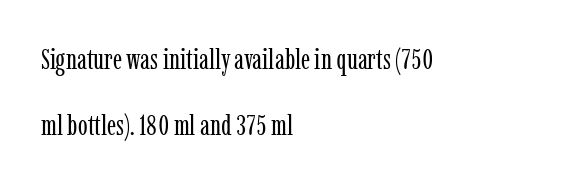
Q: Is the text bold? A: No.
Q: Is the text italic (slanted)? A: No, it is upright.
Q: Is the typeface a serif or a sans-serif typeface? A: Serif.
Q: Is the text underlined? A: No.
Q: How is the paragraph aligned? A: Left-aligned.
Q: Is the spacing between letters normal or unusually wide? A: Normal.
Q: Is the spacing between lines tight, normal or loose? A: Loose.
Q: Width (condensed, normal, or wide)? A: Condensed.
Q: Stroke contrast? A: Low.
Q: x-height? A: Medium.
Q: Monospaced? A: No.
